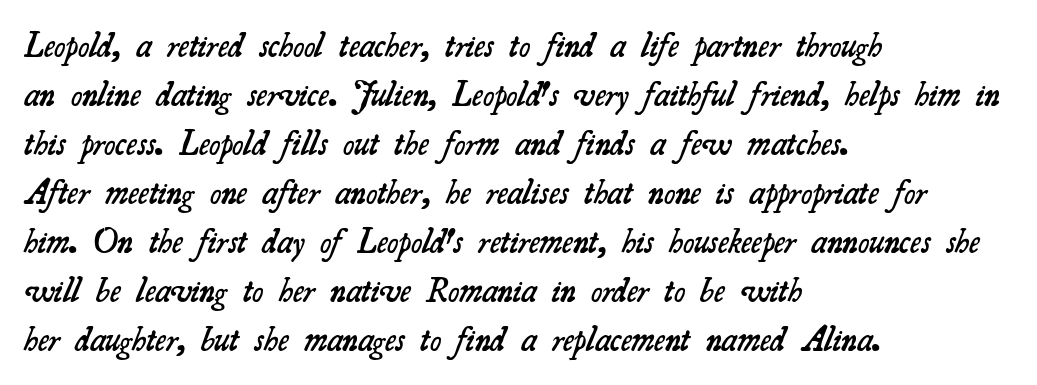
The image shows 34 px semibold serif type; set left-aligned, normal line spacing (1.44x), normal letter spacing, not underlined; medium stroke contrast and a small x-height.
